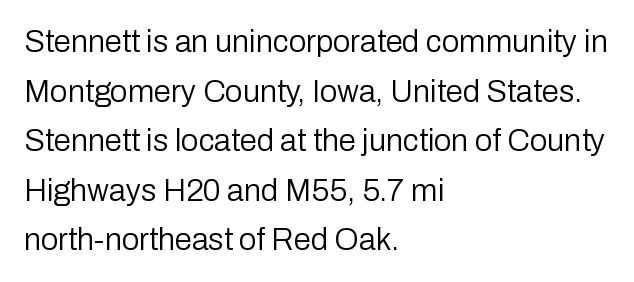
This is sans-serif lettering, the kind often seen on screens and signage. The letters advance in unequal steps, a hallmark of proportional type. Honestly, there is no underline to notice here at all. The space between consecutive lines is moderate.
